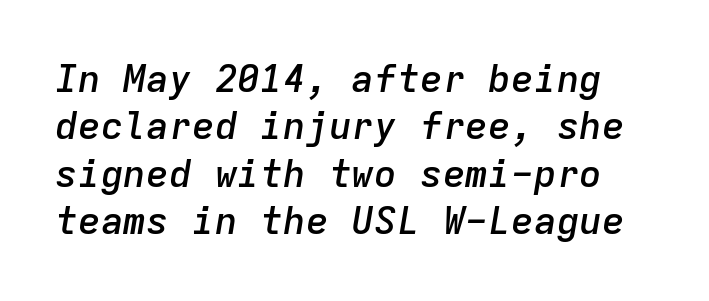
The image shows 38 px semibold type, italic (leaning right), monospaced; set normal line spacing (1.25x), normal letter spacing, not underlined; low stroke contrast and a medium x-height.
